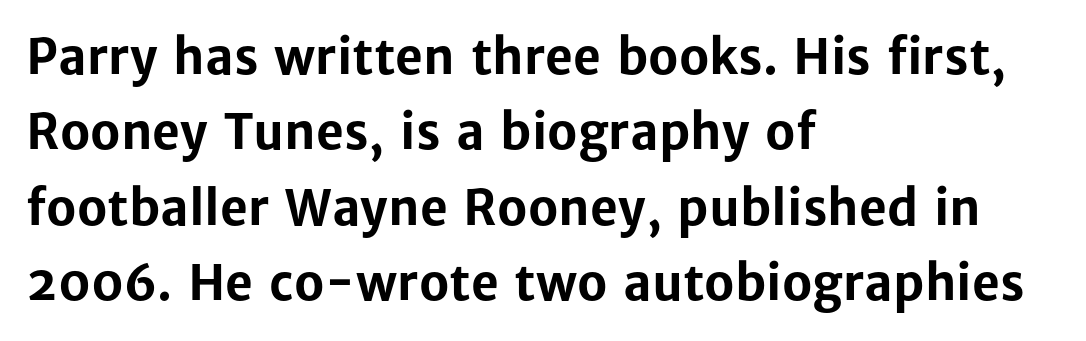
{"serif": "no", "italic": "no", "bold": "yes", "weight": "bold", "width": "normal", "stroke_contrast": "low", "x_height": "medium", "monospaced": "no", "underline": "no", "align": "left", "line_spacing": "normal", "line_spacing_ratio": 1.57, "letter_spacing": "normal", "letter_spacing_em": 0.0, "glyph_px": 48}
